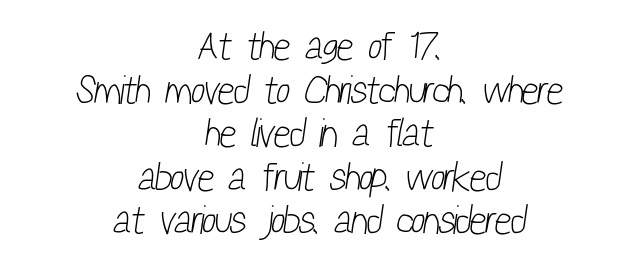
Q: Is the text bold? A: No.
Q: Is the typeface a serif or a sans-serif typeface? A: Sans-serif.
Q: Is the text underlined? A: No.
Q: How is the paragraph aligned? A: Centered.
Q: Is the spacing between letters normal or unusually wide? A: Normal.
Q: Is the spacing between lines tight, normal or loose? A: Tight.
Q: Width (condensed, normal, or wide)? A: Condensed.
Q: Stroke contrast? A: Low.
Q: x-height? A: Medium.
Q: Monospaced? A: No.
